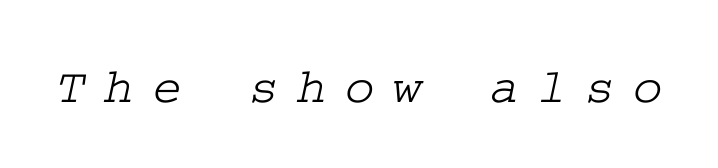
The font family rendered here belongs to the serif group. The space beneath each line is pristine and unruled. Substantial extra tracking has been applied to these lines.
